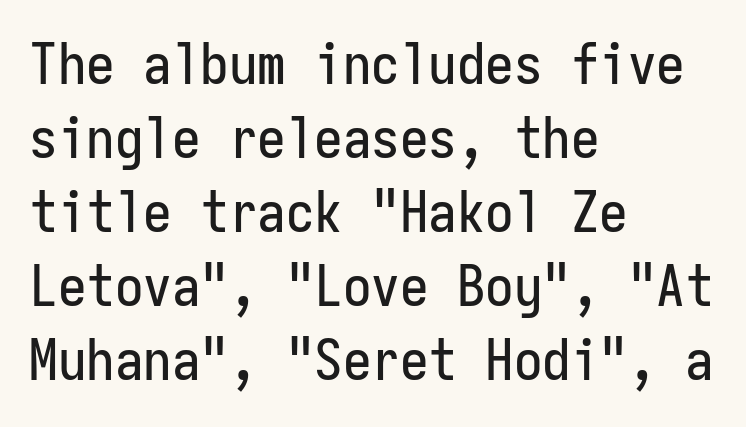
These lines sit exactly where default settings would place them. Spacing verdict: monospaced, one width for all characters. This rendering features lettering with no underline. Characters follow at the spacing the type designer built in.
